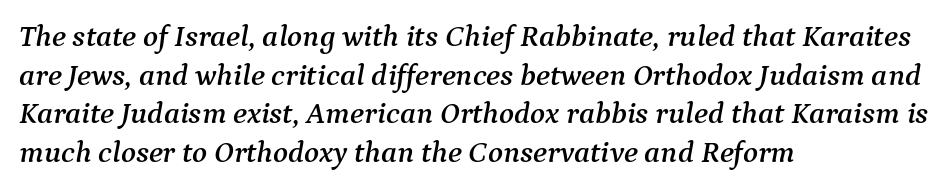
Is the letter spacing exaggerated? No — it looks like the ordinary default. The text block is weighted toward the left margin, trailing off unevenly rightward. This sample has the flowing, uneven cadence of proportional lettering. Vertical spacing — default.
